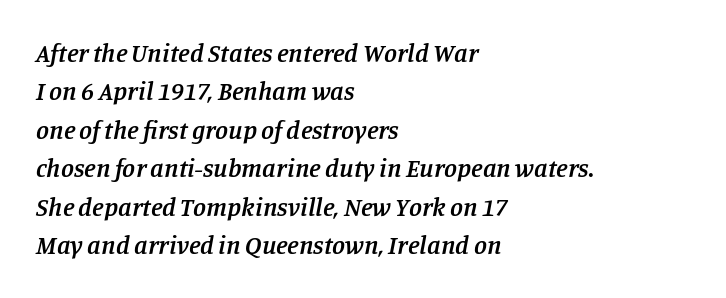
Q: Is the text bold? A: Semi-bold.
Q: Is the text italic (slanted)? A: Yes, it leans right by about 11 degrees.
Q: Is the text underlined? A: No.
Q: How is the paragraph aligned? A: Left-aligned.
Q: Is the spacing between letters normal or unusually wide? A: Normal.
Q: Is the spacing between lines tight, normal or loose? A: Normal.
